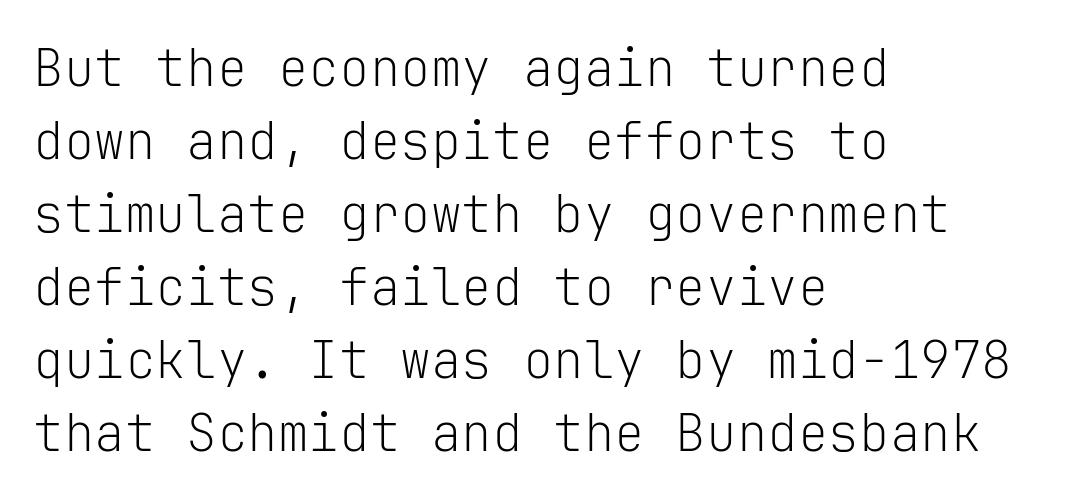
The passage shown is typeset with a sans-serif family. Does the lettering tilt? It doesn't — this is upright. The weight tops out at a normal text grade. Here the glyphs are tracked normally, forming tight word shapes. Is this a fixed-width face? Yes — each glyph sits in an identical cell.
